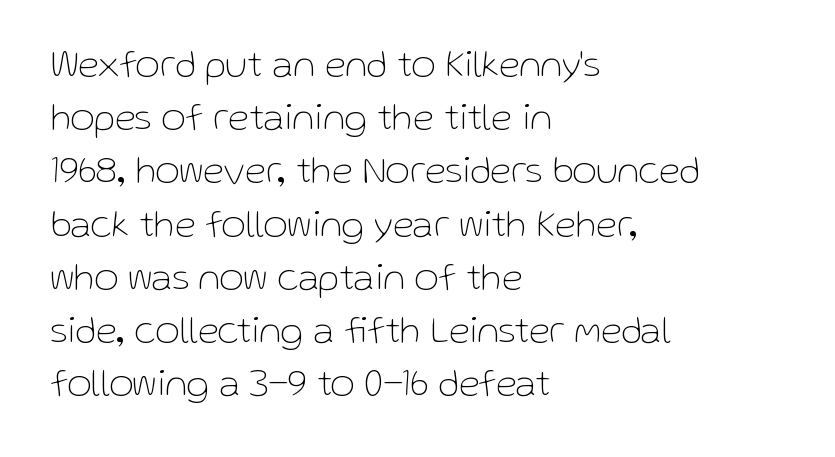
{"serif": "no", "italic": "no", "bold": "no", "weight": "thin", "width": "normal", "stroke_contrast": "low", "x_height": "medium", "monospaced": "no", "underline": "no", "align": "left", "line_spacing": "normal", "line_spacing_ratio": 1.4, "letter_spacing": "normal", "letter_spacing_em": 0.0, "glyph_px": 38}
